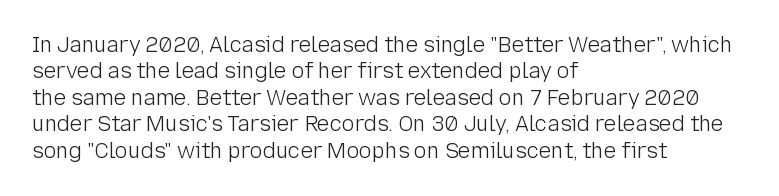
The rendering uses a moderate line-height, typical for paragraphs. Only glyphs here, with clear space below each row. The passage is arranged the way most books set body copy — flush left. Spacing between characters is what you'd get straight out of the box.
